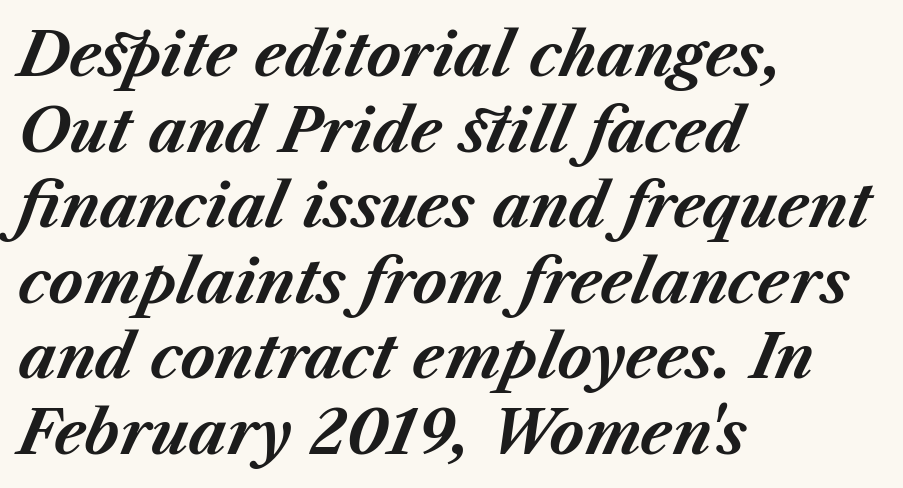
The image shows 59 px bold type, italic (leaning right); set left-aligned, normal line spacing (1.28x), normal letter spacing, not underlined; medium stroke contrast and a medium x-height.
